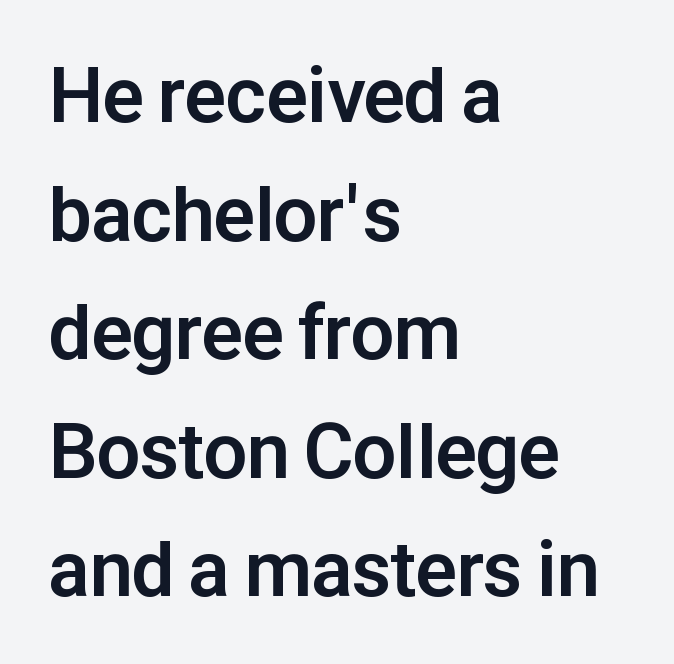
The image shows 77 px bold sans-serif type, upright; set left-aligned, normal line spacing (1.54x), normal letter spacing, not underlined; low stroke contrast and a medium x-height.
